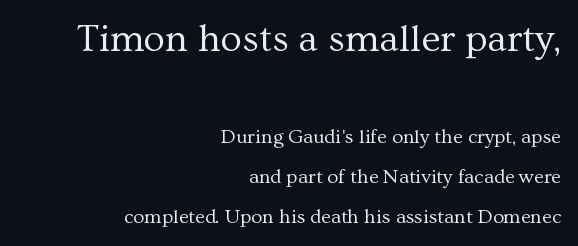
Q: Is the text bold? A: No.
Q: Is the text italic (slanted)? A: No, it is upright.
Q: Is the typeface a serif or a sans-serif typeface? A: Serif.
Q: Is the text underlined? A: No.
Q: How is the paragraph aligned? A: Right-aligned.
Q: Is the spacing between letters normal or unusually wide? A: Normal.
Q: Is the spacing between lines tight, normal or loose? A: Loose.
Q: Which block of text is set in a larger size, the first (top) or the second (bottom)? A: The first (top) one.
Q: Width (condensed, normal, or wide)? A: Normal.
Q: Stroke contrast? A: Medium.
Q: x-height? A: Medium.
Q: Monospaced? A: No.
